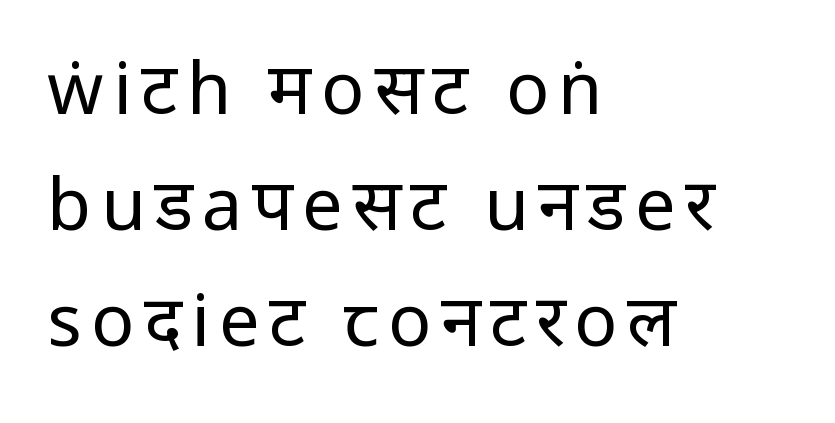
The image shows 72 px regular-weight, condensed sans-serif type, upright; set left-aligned, normal line spacing (1.61x), not underlined; low stroke contrast.
